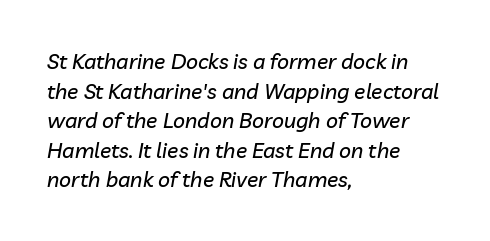
Vertical spacing — default. In terms of posture, this sample is oblique. These lines keep a tight, regular rhythm from letter to letter. The lines are quadded left. Any mark beneath the type? The region is blank.
